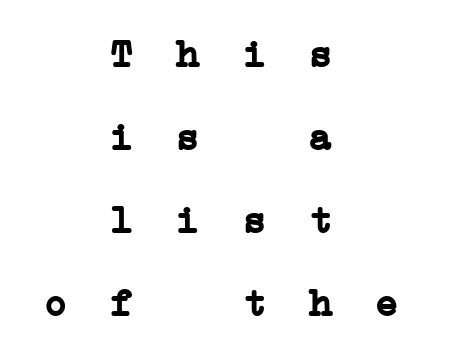
The letters march in equal steps, a hallmark of fixed-pitch type. Leading: increased. Regarding serifs, this sample has them. A typesetter would call this heavily tracked-out type. Line starts and ends both wander, symmetrically.
